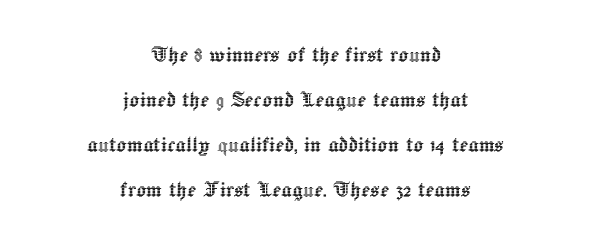
Quick note: not italic, upright. Glyph-to-glyph distance matches everyday printed text. Centered paragraph, ragged on both sides. A clean baseline with only descenders dipping below it.
